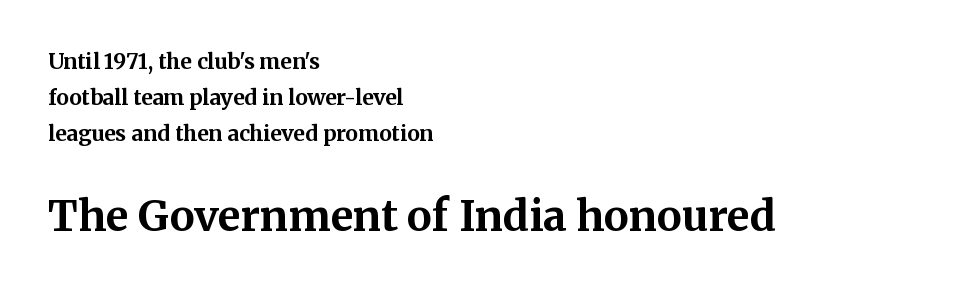
Q: Is the text bold? A: Yes.
Q: Is the text italic (slanted)? A: No, it is upright.
Q: Is the typeface a serif or a sans-serif typeface? A: Serif.
Q: Is the text underlined? A: No.
Q: How is the paragraph aligned? A: Left-aligned.
Q: Is the spacing between letters normal or unusually wide? A: Normal.
Q: Which block of text is set in a larger size, the first (top) or the second (bottom)? A: The second (bottom) one.
Q: Width (condensed, normal, or wide)? A: Normal.
Q: Stroke contrast? A: Medium.
Q: x-height? A: Medium.
Q: Monospaced? A: No.
